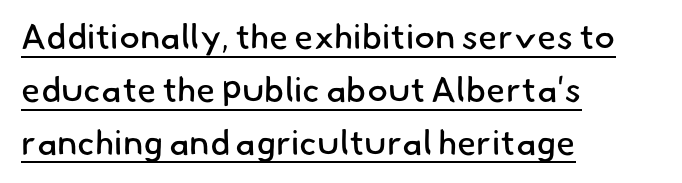
The image shows 35 px regular-weight sans-serif type; set left-aligned, normal line spacing (1.51x), normal letter spacing, underlined; low stroke contrast and a small x-height.
